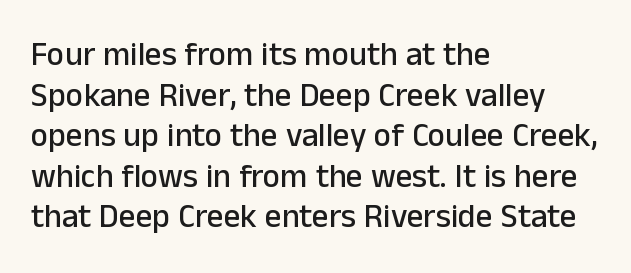
Q: Is the text italic (slanted)? A: No, it is upright.
Q: Is the typeface a serif or a sans-serif typeface? A: Sans-serif.
Q: Is the text underlined? A: No.
Q: How is the paragraph aligned? A: Left-aligned.
Q: Is the spacing between letters normal or unusually wide? A: Normal.
Q: Width (condensed, normal, or wide)? A: Normal.
Q: Stroke contrast? A: Low.
Q: x-height? A: Medium.
Q: Monospaced? A: No.
